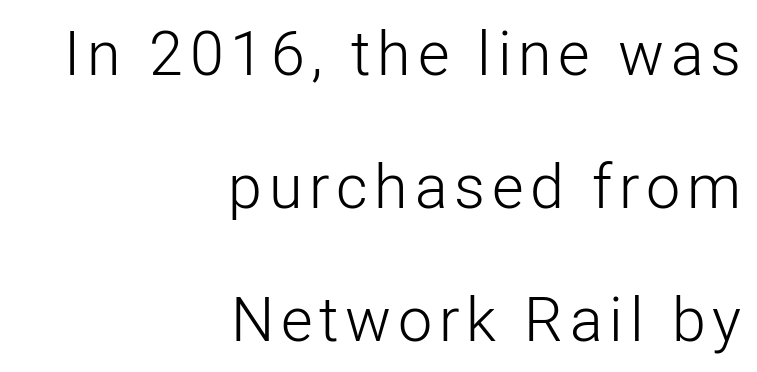
Is this a sans? Yes — the strokes have no serifs. Words float on clear page, feet unadorned. Notice how the passage keeps a crisp vertical edge on the right only. Each letter keeps its own natural width here, so spacing adapts to shape. Is there any slant? The stems are plumb. Summary of weight: not heavy and not bold.
